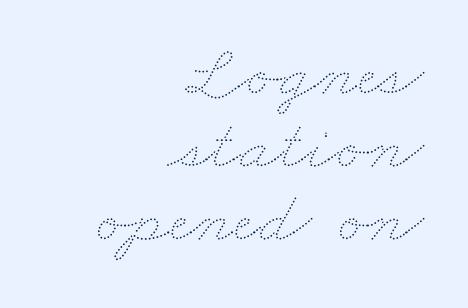
The image shows 73 px thin, wide type; set right-aligned, tight line spacing (1.0x), normal letter spacing, not underlined; medium stroke contrast and a small x-height.
